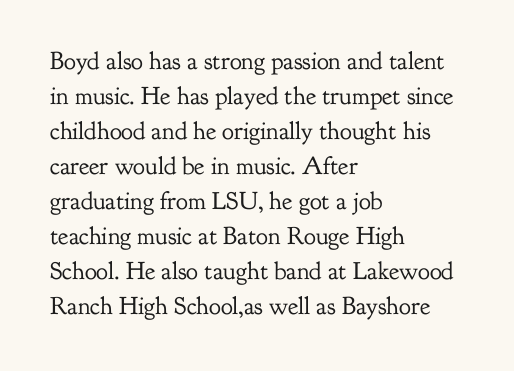
Nobody drew a line under any word here. The passage is arranged the way most books set body copy — flush left. Is the stroke heavy? The answer is a plain regular-or-lighter. Nobody touched the tracking dial on this one. A roman cut, with each character standing at attention. The space between consecutive lines is moderate.
